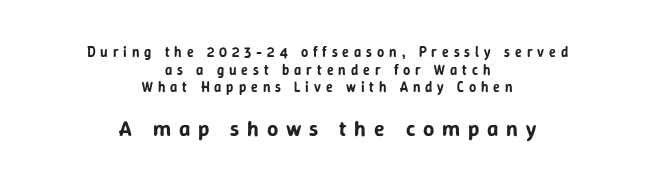
The image shows 22 px text type, upright; set centered, normal line spacing (1.26x), unusually wide letter spacing (+0.35 em), not underlined; the second (bottom) block is 1.57x larger.
